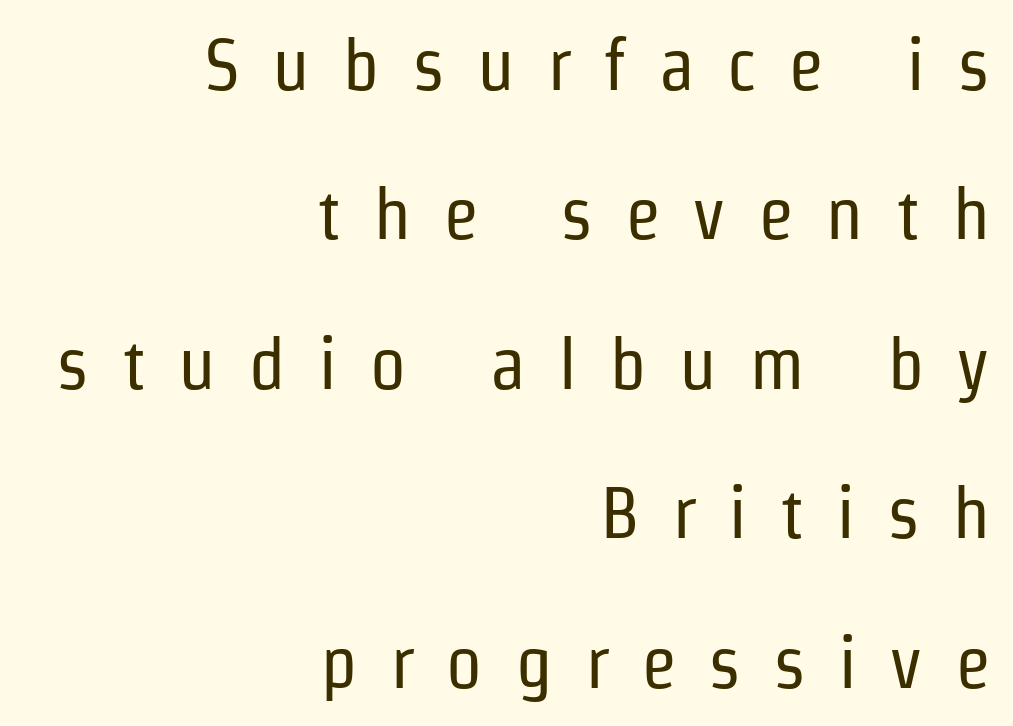
Q: Is the text bold? A: No.
Q: Is the text italic (slanted)? A: No, it is upright.
Q: Is the typeface a serif or a sans-serif typeface? A: Sans-serif.
Q: Is the text underlined? A: No.
Q: How is the paragraph aligned? A: Right-aligned.
Q: Is the spacing between letters normal or unusually wide? A: Unusually wide.
Q: Is the spacing between lines tight, normal or loose? A: Loose.
Q: Width (condensed, normal, or wide)? A: Condensed.
Q: Stroke contrast? A: Low.
Q: x-height? A: Medium.
Q: Monospaced? A: No.
